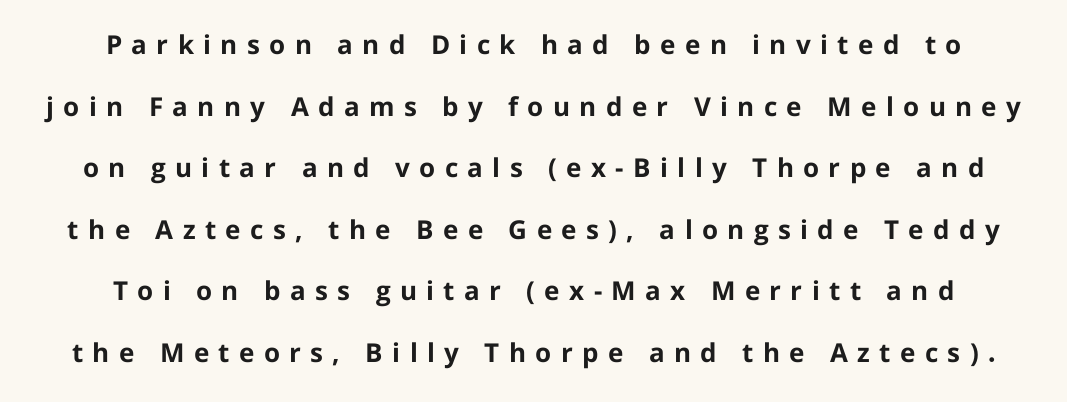
The image shows 26 px bold type, upright; set centered, loose line spacing (2.37x), unusually wide letter spacing (+0.36 em), not underlined.
